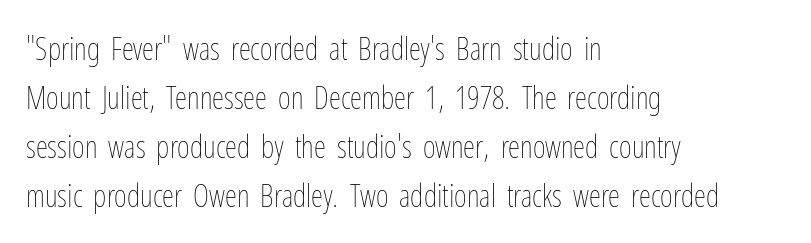
The image shows 31 px thin, condensed type, upright; set left-aligned, normal line spacing (1.58x), normal letter spacing, not underlined; low stroke contrast and a medium x-height.
